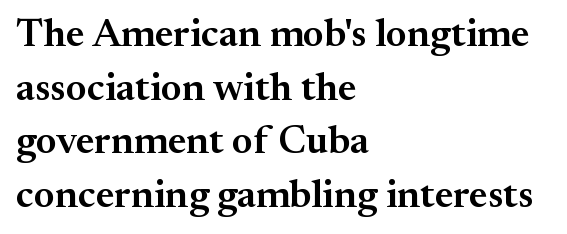
{"serif": "yes", "italic": "no", "bold": "semi", "weight": "semibold", "width": "normal", "stroke_contrast": "medium", "x_height": "small", "monospaced": "no", "underline": "no", "align": "left", "line_spacing": "normal", "line_spacing_ratio": 1.34, "letter_spacing": "normal", "letter_spacing_em": 0.0, "glyph_px": 40}
